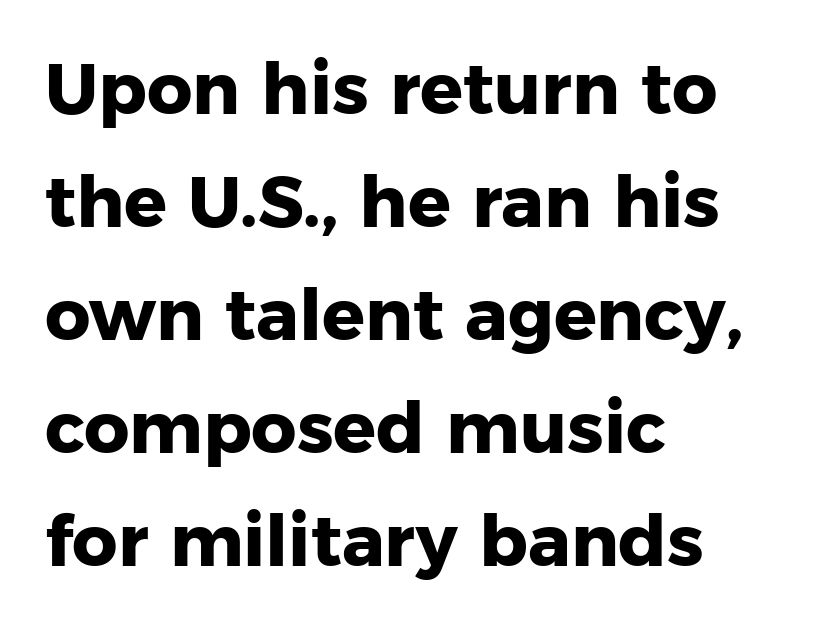
Q: Is the text bold? A: Yes.
Q: Is the text italic (slanted)? A: No, it is upright.
Q: Is the typeface a serif or a sans-serif typeface? A: Sans-serif.
Q: Is the text underlined? A: No.
Q: How is the paragraph aligned? A: Left-aligned.
Q: Is the spacing between letters normal or unusually wide? A: Normal.
Q: Is the spacing between lines tight, normal or loose? A: Normal.
Q: Width (condensed, normal, or wide)? A: Normal.
Q: Stroke contrast? A: Low.
Q: x-height? A: Medium.
Q: Monospaced? A: No.
